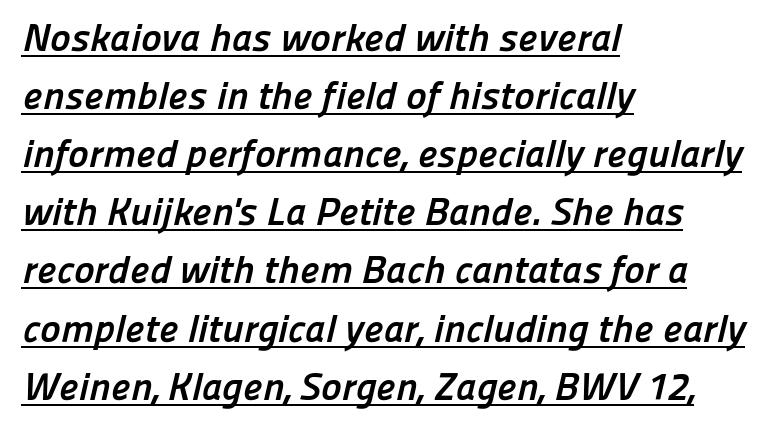
The image shows 39 px semibold sans-serif type; set left-aligned, normal line spacing (1.49x), normal letter spacing, underlined; low stroke contrast and a medium x-height.
